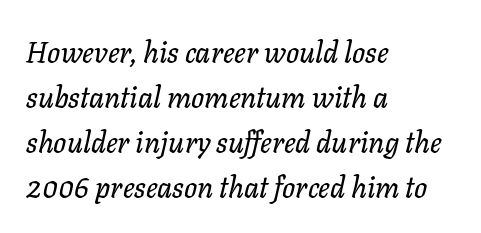
Tracking value appears to be zero — textbook default spacing. Spacing verdict: proportional, widths tailored to each character. Horizontal alignment here is leftward, the default for most running prose. Rule under the text: the space is simply empty. The rendering uses a moderate line-height, typical for paragraphs.
